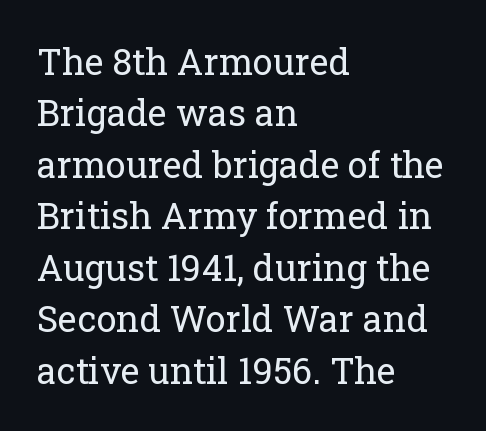
Underline: absent. Posture: vertical. The rag falls on the right side of this text block. Bold? No — there's no thickening of the strokes. The line-height multiplier appears to be the usual default.
